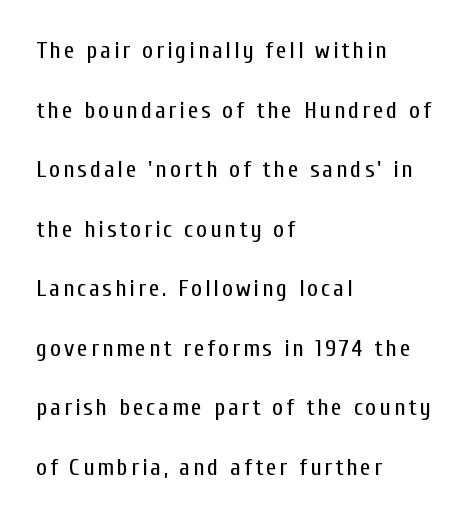
{"italic": "no", "bold": "no", "underline": "no", "align": "left", "line_spacing": "loose", "line_spacing_ratio": 2.48, "glyph_px": 24}
